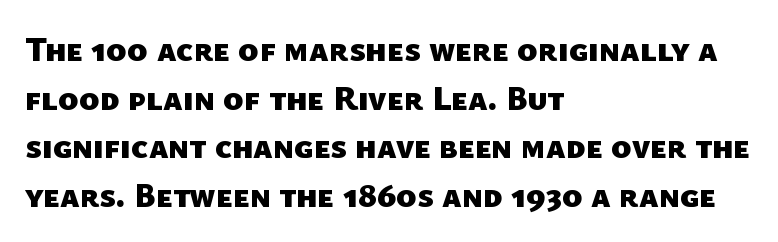
{"serif": "no", "bold": "yes", "weight": "heavy", "width": "normal", "stroke_contrast": "low", "x_height": "medium", "monospaced": "no", "underline": "no", "align": "left", "line_spacing": "normal", "line_spacing_ratio": 1.43, "letter_spacing": "normal", "letter_spacing_em": 0.0, "glyph_px": 34}
